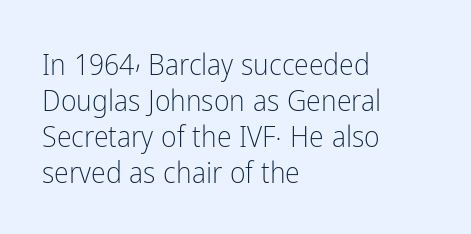
{"serif": "no", "italic": "no", "bold": "no", "weight": "light", "width": "condensed", "stroke_contrast": "low", "x_height": "medium", "monospaced": "no", "underline": "no", "align": "left", "line_spacing_ratio": 1.2, "letter_spacing": "normal", "letter_spacing_em": 0.0, "glyph_px": 30}
